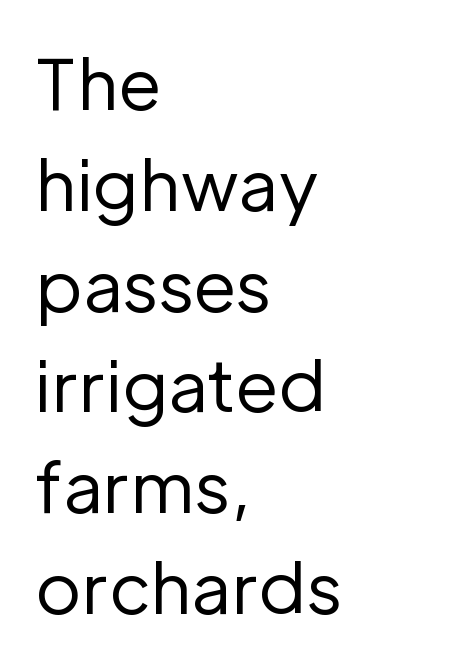
Stroke mass is kept to a normal reading level or below. Underlining? Definitely not there. Nothing unusual about the tracking: characters are spaced as the font intends. Unlike italic type, these characters show no tilt at all. One glance says typical: line gaps are just what's usual. If you drew a ruler down the left edge, every line would touch it.
